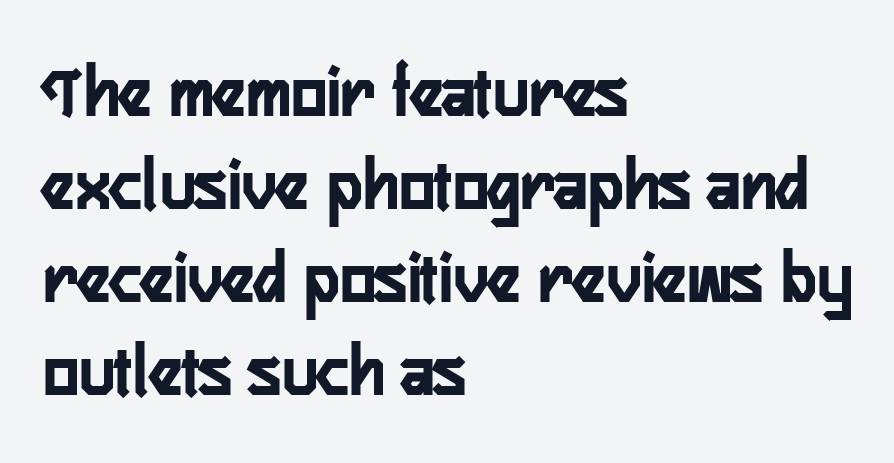
This sample has the flowing, uneven cadence of proportional lettering. The letters sit at their default tracking, neither squeezed nor spread. Layout note: lines flush left. Plain, unruled lines of type.
